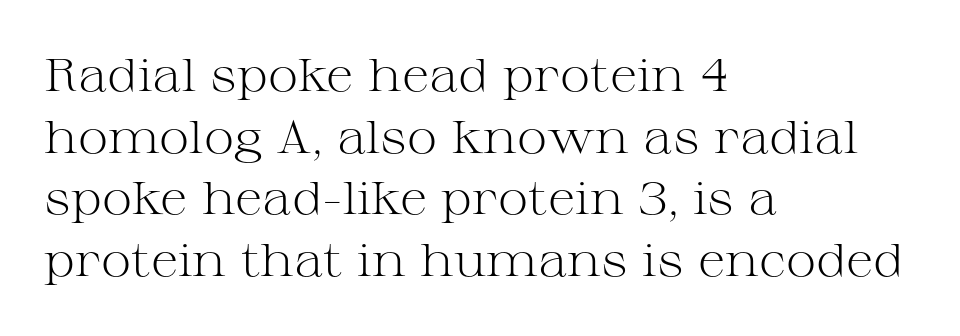
{"serif": "yes", "italic": "no", "bold": "no", "weight": "light", "width": "wide", "stroke_contrast": "medium", "x_height": "medium", "monospaced": "no", "underline": "no", "align": "left", "line_spacing": "normal", "line_spacing_ratio": 1.34, "letter_spacing": "normal", "letter_spacing_em": 0.0, "glyph_px": 46}
